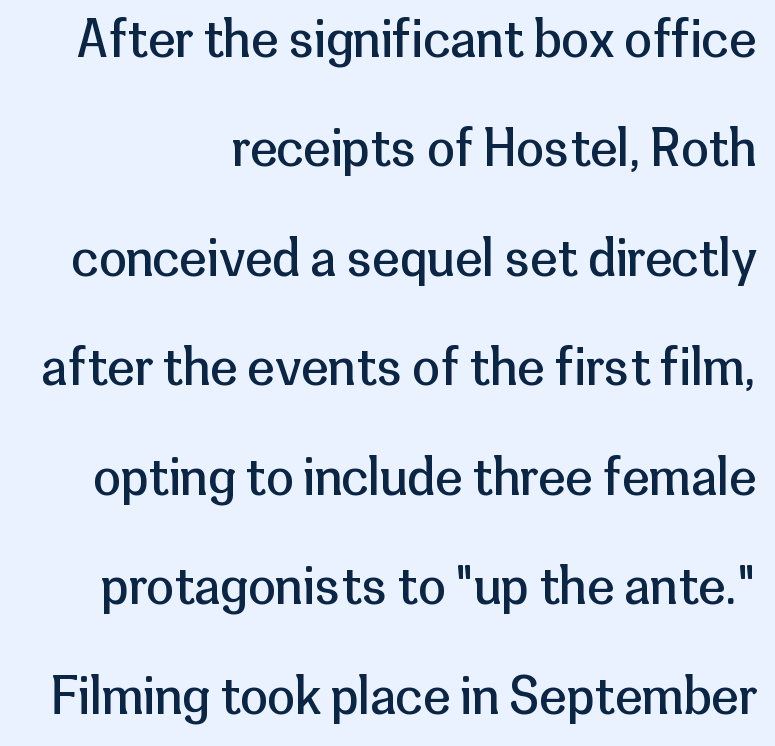
The designer dialed line spacing up above the default. Is this a fixed-width face? No — the glyphs have proportional, varying widths. Glyph-to-glyph distance matches everyday printed text. Casual observation: everything's shoved over to the right.
